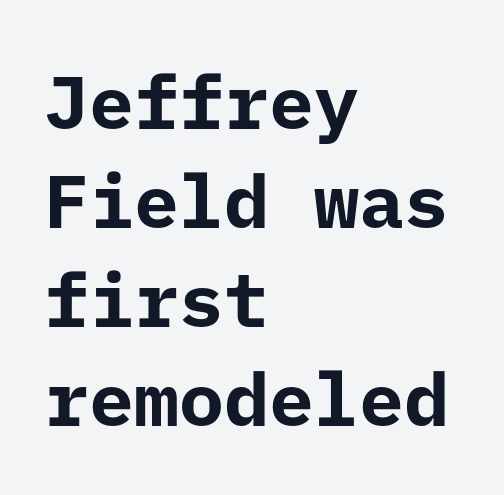
{"serif": "no", "italic": "no", "bold": "yes", "weight": "bold", "width": "normal", "stroke_contrast": "low", "x_height": "medium", "underline": "no", "align": "left", "line_spacing": "normal", "line_spacing_ratio": 1.32, "letter_spacing": "normal", "letter_spacing_em": 0.0, "glyph_px": 75}
